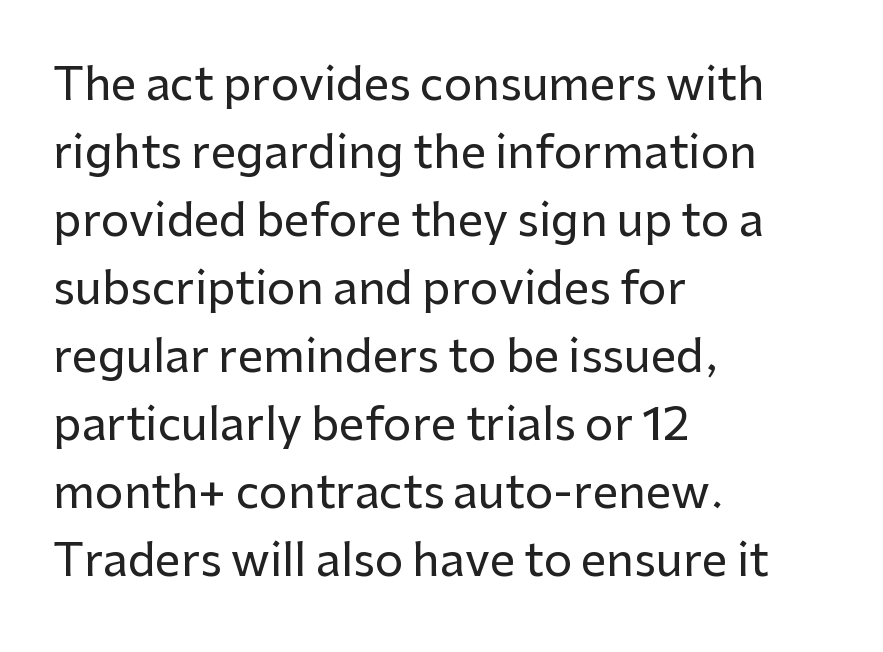
{"serif": "no", "italic": "no", "width": "normal", "stroke_contrast": "low", "x_height": "medium", "monospaced": "no", "underline": "no", "align": "left", "line_spacing": "normal", "line_spacing_ratio": 1.51, "letter_spacing": "normal", "letter_spacing_em": 0.0, "glyph_px": 45}
